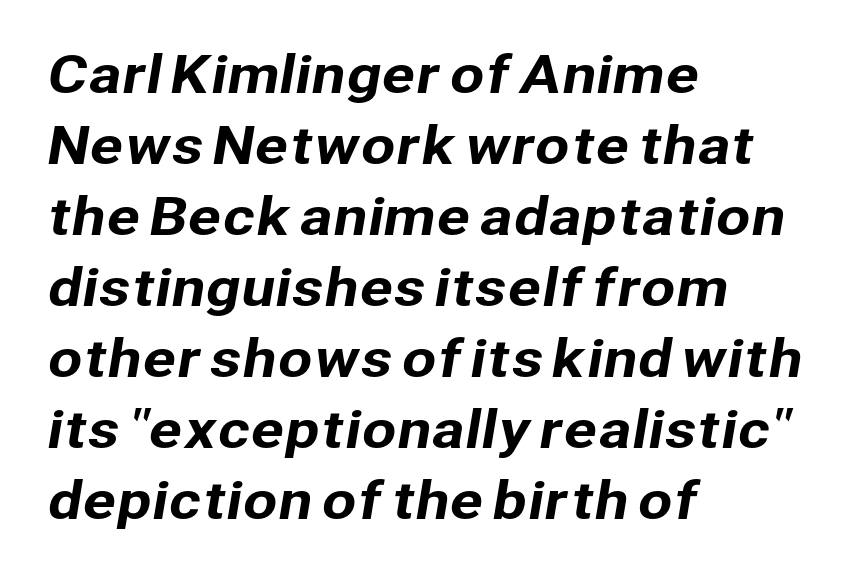
The image shows 50 px sans-serif type; set left-aligned, normal line spacing (1.42x), normal letter spacing, not underlined; low stroke contrast and a medium x-height.
